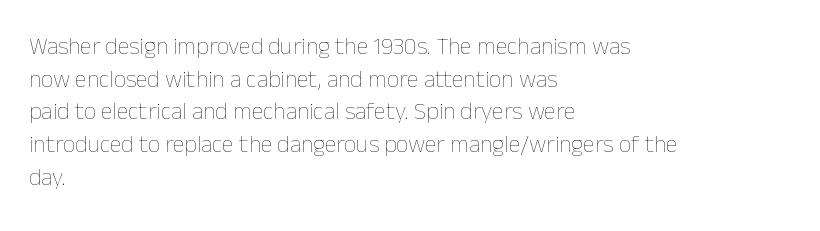
Q: Is the text bold? A: No.
Q: Is the text italic (slanted)? A: No, it is upright.
Q: Is the text underlined? A: No.
Q: How is the paragraph aligned? A: Left-aligned.
Q: Is the spacing between letters normal or unusually wide? A: Normal.
Q: Is the spacing between lines tight, normal or loose? A: Normal.
